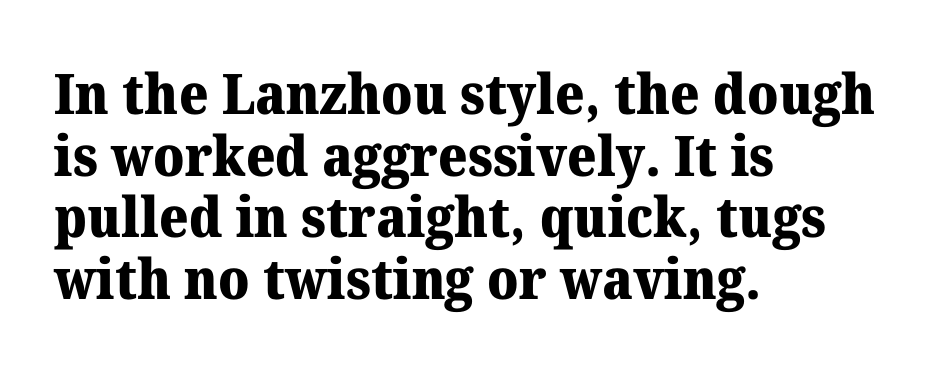
The image shows 56 px heavy serif type, upright; set left-aligned, tight line spacing (1.1x), normal letter spacing, not underlined; medium stroke contrast and a medium x-height.
